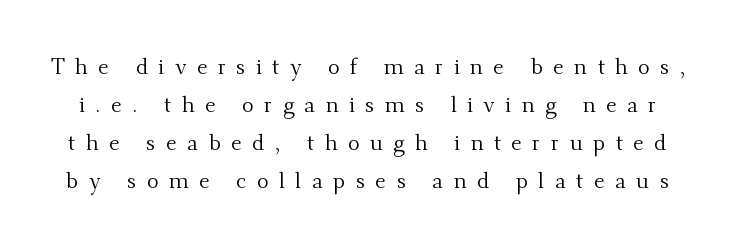
The image shows 22 px text type, upright; set line spacing 1.72x, unusually wide letter spacing (+0.48 em), not underlined.
